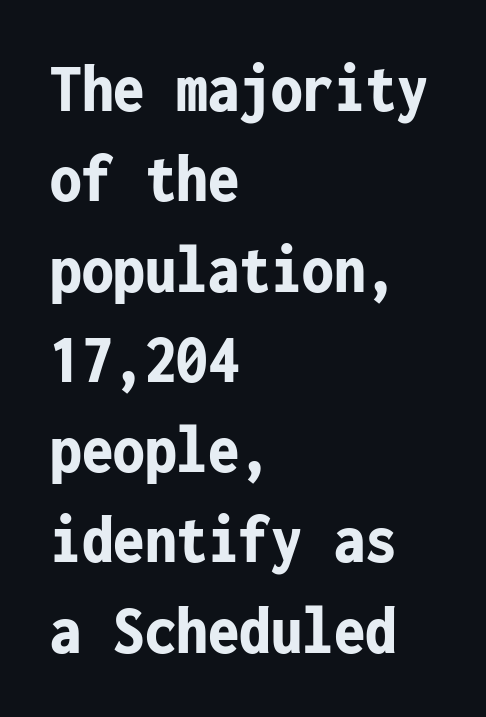
Q: Is the text bold? A: Yes.
Q: Is the text italic (slanted)? A: No, it is upright.
Q: Is the typeface a serif or a sans-serif typeface? A: Sans-serif.
Q: Is the text underlined? A: No.
Q: How is the paragraph aligned? A: Left-aligned.
Q: Is the spacing between letters normal or unusually wide? A: Normal.
Q: Is the spacing between lines tight, normal or loose? A: Normal.
Q: Width (condensed, normal, or wide)? A: Condensed.
Q: Stroke contrast? A: Low.
Q: x-height? A: Medium.
Q: Monospaced? A: Yes.
